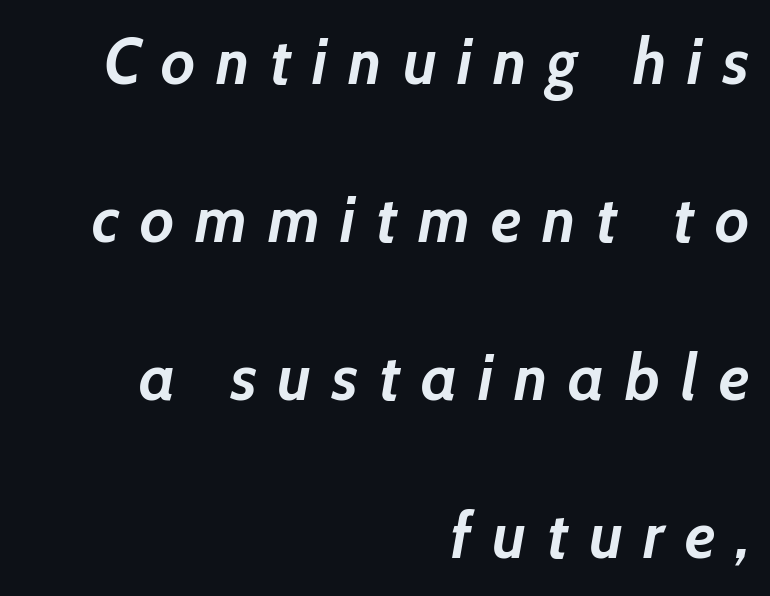
The image shows 65 px semibold type, italic (leaning right); set right-aligned, loose line spacing (2.43x), unusually wide letter spacing (+0.32 em), not underlined; low stroke contrast and a medium x-height.
